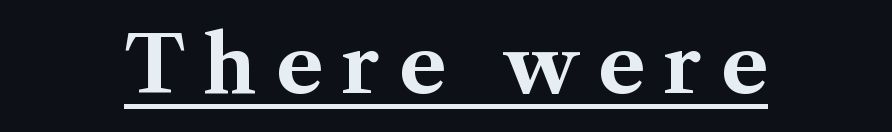
Here the designer chose a conventional face with non-uniform glyph widths. In terms of letterspacing, this is a distinctly airy, spread setting. Somebody hit Ctrl+U on this one — the words are underlined. These lines were composed using upright roman letters.
